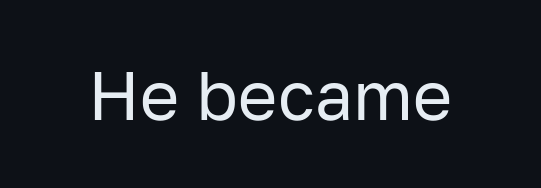
The image shows 68 px regular-weight sans-serif type, upright; set normal letter spacing, not underlined; low stroke contrast and a medium x-height.
